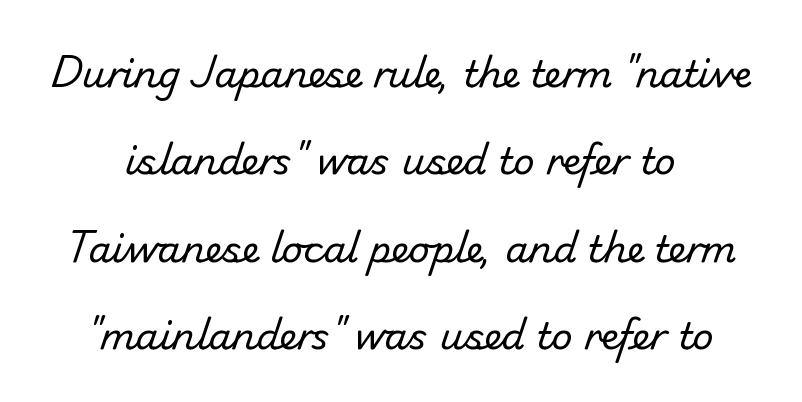
Q: Is the text bold? A: No.
Q: Is the typeface a serif or a sans-serif typeface? A: Sans-serif.
Q: Is the text underlined? A: No.
Q: Is the spacing between letters normal or unusually wide? A: Normal.
Q: Is the spacing between lines tight, normal or loose? A: Loose.
Q: Width (condensed, normal, or wide)? A: Normal.
Q: Stroke contrast? A: Low.
Q: x-height? A: Small.
Q: Monospaced? A: No.
